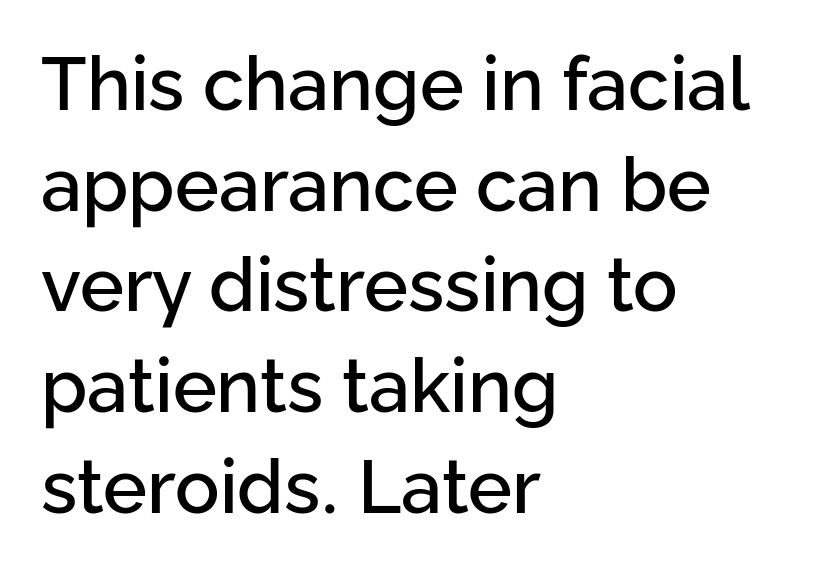
The designer left line spacing at the default. Each line starts at the same left margin while the right side varies. Nothing unusual about the tracking: characters are spaced as the font intends. These lines are composed in type without serifs. Words float on clear page, feet unadorned.
